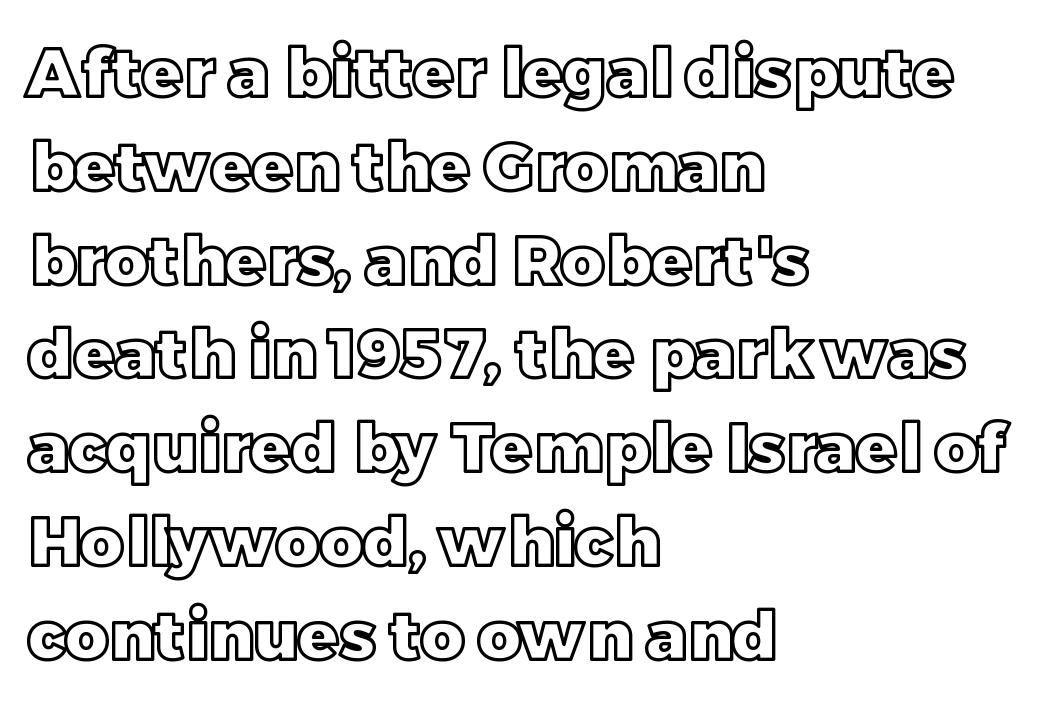
{"italic": "no", "width": "normal", "x_height": "large", "monospaced": "no", "underline": "no", "align": "left", "line_spacing": "normal", "line_spacing_ratio": 1.4, "letter_spacing": "normal", "letter_spacing_em": 0.0, "glyph_px": 67}
